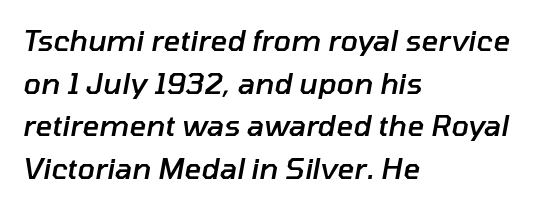
The face used here is proportionally spaced, like ordinary book or web type. The axis of the letterforms is tilted away from vertical. On the weight axis this lands at semibold, roughly 600. These lines stack with their left ends in a neat column. Does extra space separate the letters? No, they use regular spacing.
